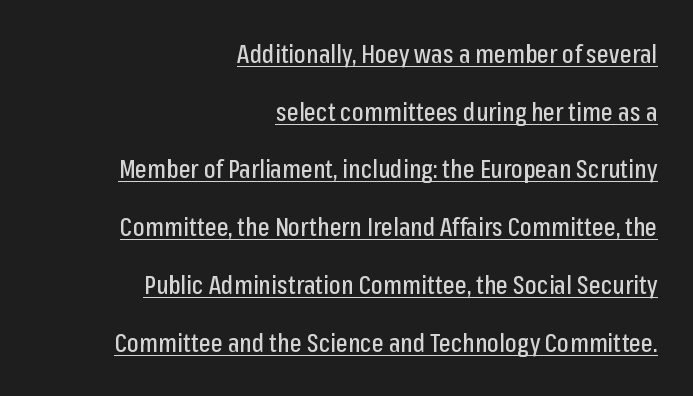
Typeset ragged left — the right edge is the straight one. Leading is clearly above the norm, producing a sparse column. Honestly, the underline is the first thing you notice here. Do the letters lean? They stand straight.
